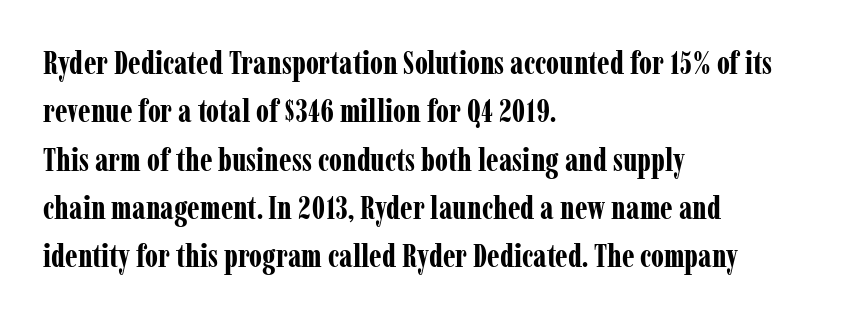
Q: Is the text bold? A: Yes.
Q: Is the text italic (slanted)? A: No, it is upright.
Q: Is the typeface a serif or a sans-serif typeface? A: Serif.
Q: Is the text underlined? A: No.
Q: How is the paragraph aligned? A: Left-aligned.
Q: Is the spacing between letters normal or unusually wide? A: Normal.
Q: Is the spacing between lines tight, normal or loose? A: Normal.
Q: Width (condensed, normal, or wide)? A: Condensed.
Q: Stroke contrast? A: Low.
Q: x-height? A: Medium.
Q: Monospaced? A: No.
